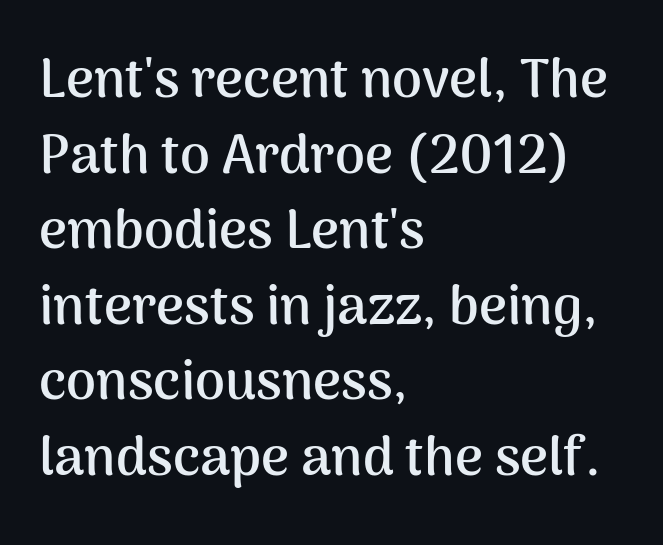
Q: Is the text bold? A: Yes.
Q: Is the text italic (slanted)? A: No, it is upright.
Q: Is the typeface a serif or a sans-serif typeface? A: Sans-serif.
Q: Is the text underlined? A: No.
Q: How is the paragraph aligned? A: Left-aligned.
Q: Is the spacing between letters normal or unusually wide? A: Normal.
Q: Is the spacing between lines tight, normal or loose? A: Normal.
Q: Width (condensed, normal, or wide)? A: Normal.
Q: Stroke contrast? A: Medium.
Q: x-height? A: Medium.
Q: Monospaced? A: No.
